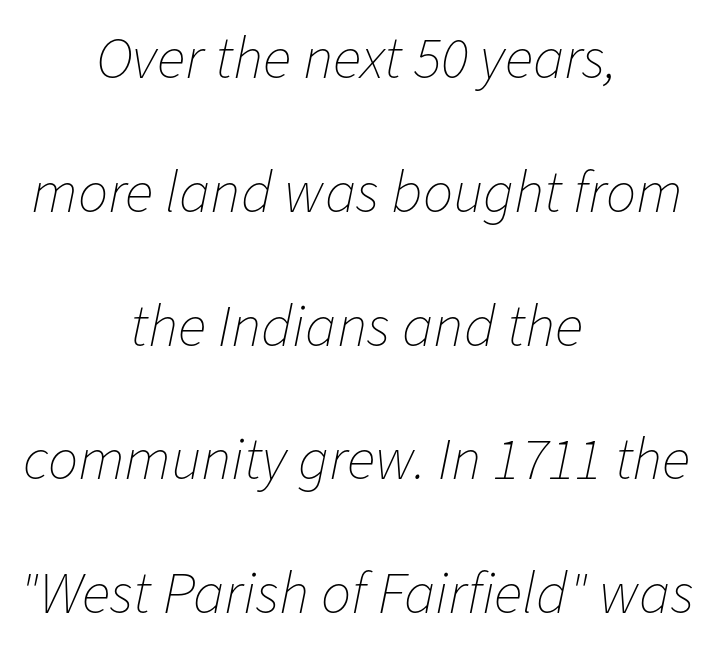
Q: Is the text bold? A: No.
Q: Is the text italic (slanted)? A: Yes, it leans right by about 11 degrees.
Q: Is the text underlined? A: No.
Q: How is the paragraph aligned? A: Centered.
Q: Is the spacing between letters normal or unusually wide? A: Normal.
Q: Is the spacing between lines tight, normal or loose? A: Loose.
Q: Width (condensed, normal, or wide)? A: Normal.
Q: Stroke contrast? A: Low.
Q: x-height? A: Medium.
Q: Monospaced? A: No.
